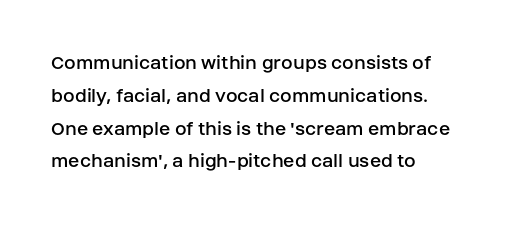
The image shows 21 px text type, upright; set left-aligned, normal line spacing (1.56x), normal letter spacing, not underlined.
